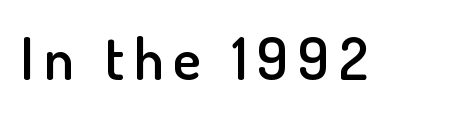
Q: Is the text bold? A: Semi-bold.
Q: Is the text italic (slanted)? A: No, it is upright.
Q: Is the typeface a serif or a sans-serif typeface? A: Sans-serif.
Q: Is the text underlined? A: No.
Q: Width (condensed, normal, or wide)? A: Normal.
Q: Stroke contrast? A: Low.
Q: x-height? A: Small.
Q: Monospaced? A: No.
